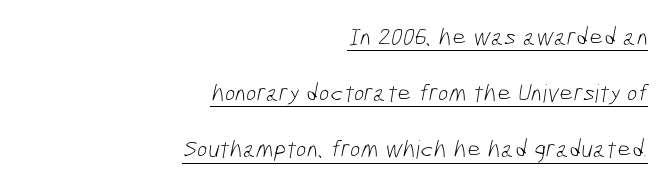
Students, observe the line beneath the letters — that is underlining. A flush-right, rag-left setting is used for this passage. Vertical stems look standard width or narrower in stroke. A great deal of white space separates one row of letters from the next. Compared with typical body copy, the letter spacing here is the same.
